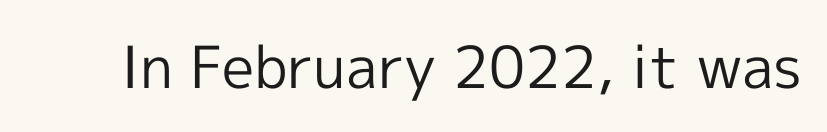
Q: Is the text bold? A: No.
Q: Is the text italic (slanted)? A: No, it is upright.
Q: Is the typeface a serif or a sans-serif typeface? A: Sans-serif.
Q: Is the text underlined? A: No.
Q: Is the spacing between letters normal or unusually wide? A: Normal.
Q: Width (condensed, normal, or wide)? A: Normal.
Q: x-height? A: Medium.
Q: Monospaced? A: No.
